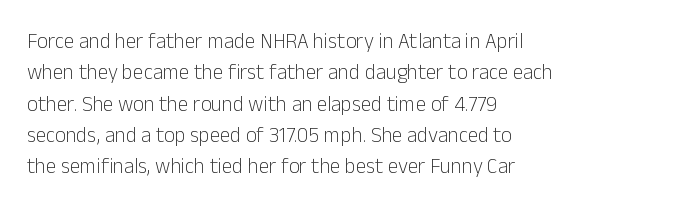
Q: Is the text bold? A: No.
Q: Is the text italic (slanted)? A: No, it is upright.
Q: Is the text underlined? A: No.
Q: How is the paragraph aligned? A: Left-aligned.
Q: Is the spacing between letters normal or unusually wide? A: Normal.
Q: Is the spacing between lines tight, normal or loose? A: Normal.
